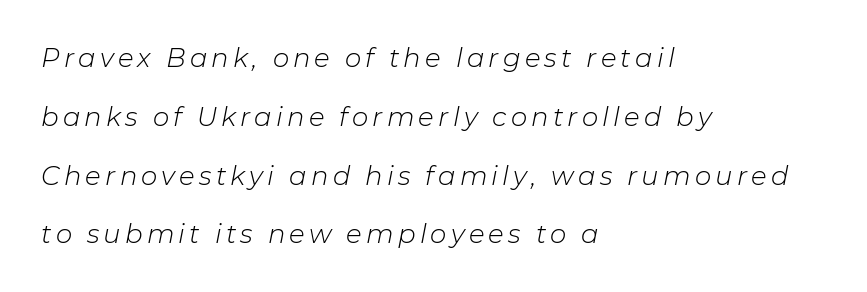
Q: Is the text bold? A: No.
Q: Is the text italic (slanted)? A: Yes, it leans right by about 11 degrees.
Q: Is the text underlined? A: No.
Q: How is the paragraph aligned? A: Left-aligned.
Q: Is the spacing between lines tight, normal or loose? A: Loose.
